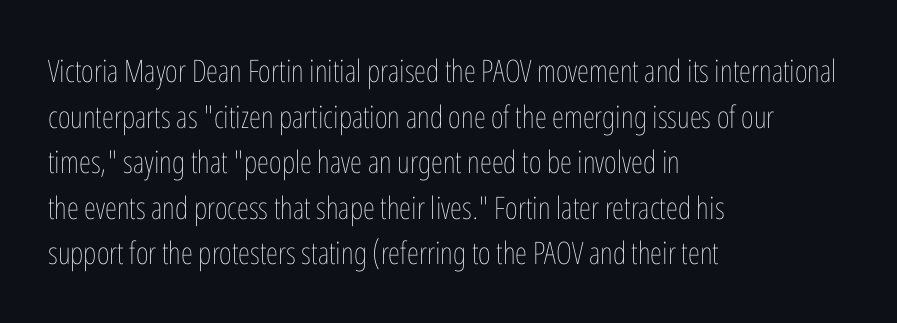
Q: Is the text bold? A: No.
Q: Is the text italic (slanted)? A: No, it is upright.
Q: Is the text underlined? A: No.
Q: How is the paragraph aligned? A: Left-aligned.
Q: Is the spacing between letters normal or unusually wide? A: Normal.
Q: Is the spacing between lines tight, normal or loose? A: Normal.
Q: Width (condensed, normal, or wide)? A: Condensed.
Q: Stroke contrast? A: Low.
Q: x-height? A: Medium.
Q: Monospaced? A: No.
